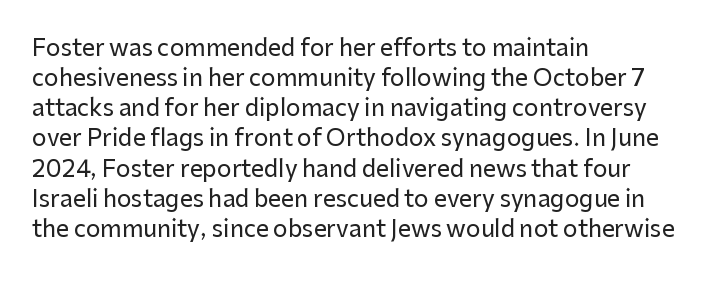
The image shows 23 px text type, upright; set left-aligned, normal line spacing (1.31x), normal letter spacing, not underlined.
